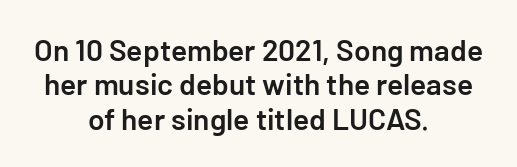
The image shows 30 px semibold sans-serif type, upright; set centered, tight line spacing (1.15x), normal letter spacing, not underlined; low stroke contrast and a medium x-height.
